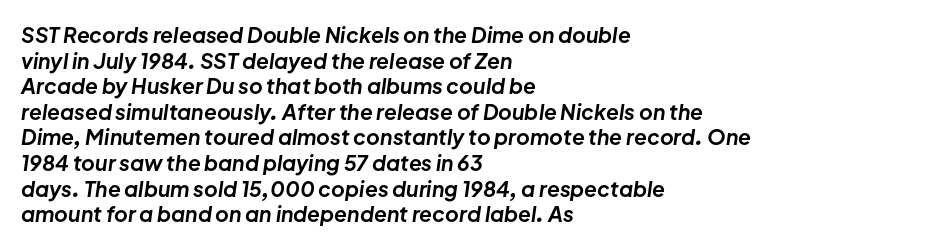
Descenders hang freely into open space. This sample is left-justified, so line endings fall wherever the words run out. Spacing between characters is what you'd get straight out of the box. Typographic density is high because the face is bold.
